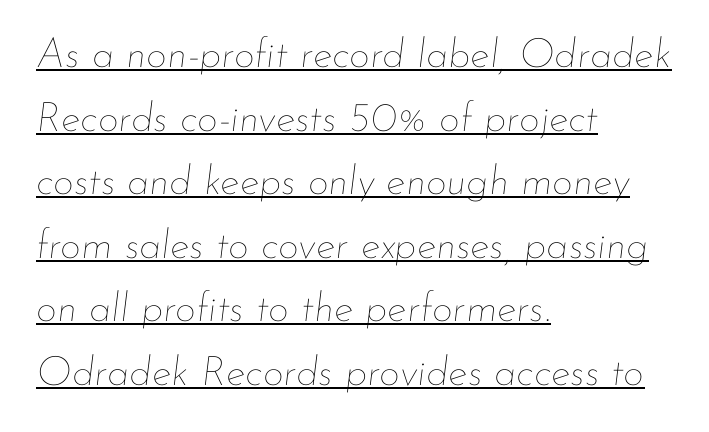
The image shows 41 px thin type, italic (leaning right); set left-aligned, normal line spacing (1.55x), normal letter spacing, underlined; low stroke contrast and a small x-height.
